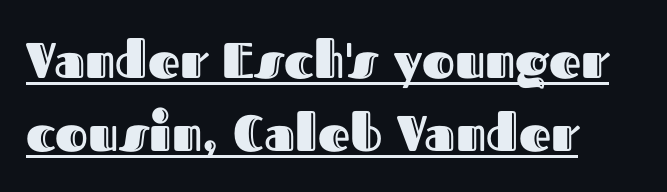
The type is set solid horizontally, with unmodified tracking. The vertical gap from one line to the next is medium. The letters advance in unequal steps, a hallmark of proportional type. The letters stand straight up with perfectly vertical stems.
